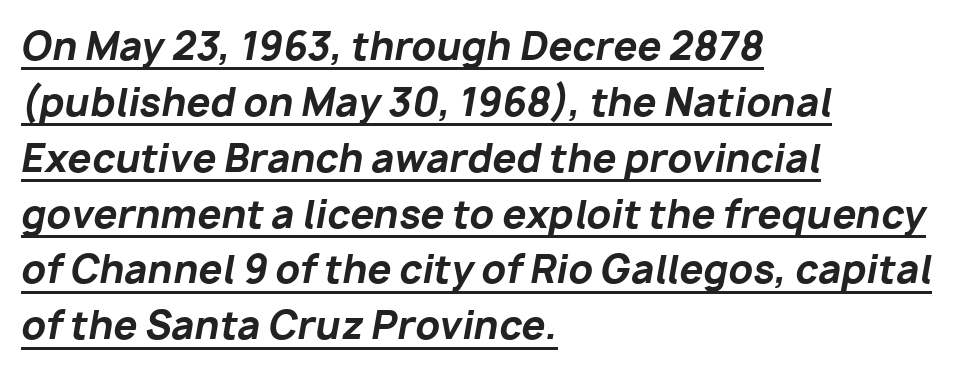
The passage shown is underscored from start to finish. Character widths vary here, with narrow letters taking less room than wide ones. Heft: maximum for text — a bold. Compared with ordinary roman type, these characters are visibly tilted.
